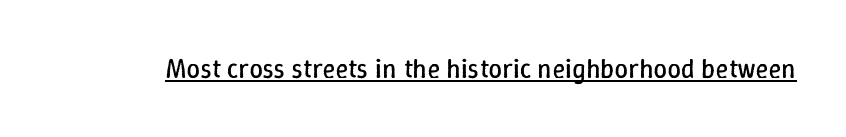
Q: Is the text bold? A: No.
Q: Is the text italic (slanted)? A: No, it is upright.
Q: Is the text underlined? A: Yes.
Q: Is the spacing between letters normal or unusually wide? A: Normal.
